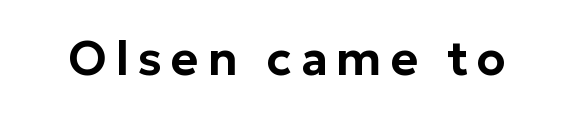
Font category for this specimen: sans-serif. Spacing verdict: proportional, widths tailored to each character. Underlining? Definitely not there. No italicization has been applied; the sample stays upright.
